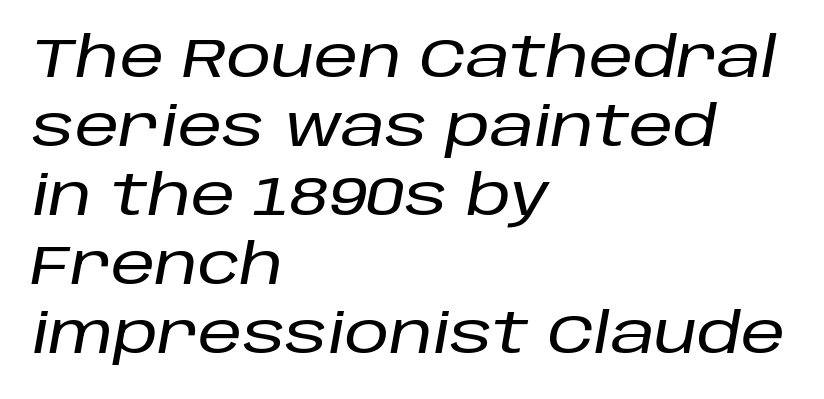
{"italic": "yes", "lean": "right", "slant_degrees": 10, "width": "normal", "stroke_contrast": "low", "x_height": "large", "monospaced": "no", "underline": "no", "align": "left", "line_spacing_ratio": 1.23, "letter_spacing": "normal", "letter_spacing_em": 0.0, "glyph_px": 56}
